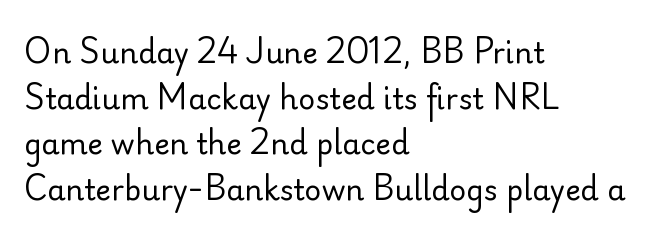
Q: Is the text bold? A: No.
Q: Is the text italic (slanted)? A: No, it is upright.
Q: Is the typeface a serif or a sans-serif typeface? A: Sans-serif.
Q: Is the text underlined? A: No.
Q: How is the paragraph aligned? A: Left-aligned.
Q: Is the spacing between letters normal or unusually wide? A: Normal.
Q: Is the spacing between lines tight, normal or loose? A: Normal.
Q: Width (condensed, normal, or wide)? A: Normal.
Q: Stroke contrast? A: Low.
Q: x-height? A: Small.
Q: Monospaced? A: No.
